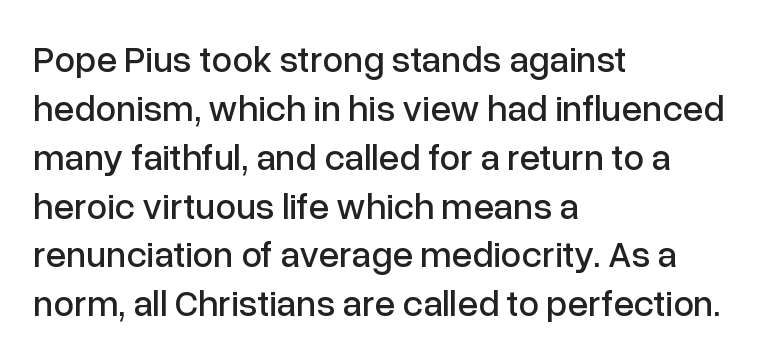
The line texture is even and compact thanks to regular tracking. Typeset ragged right — the left edge is the straight one. Clear beneath every line of the passage. The vertical gap from one line to the next is medium.
